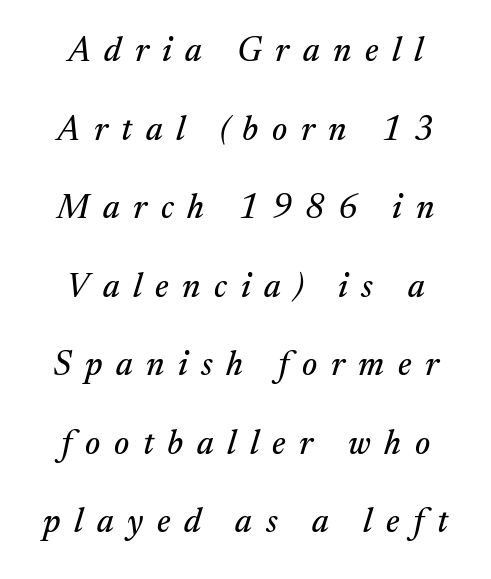
Q: Is the text italic (slanted)? A: Yes, it leans right by about 17 degrees.
Q: Is the typeface a serif or a sans-serif typeface? A: Serif.
Q: Is the text underlined? A: No.
Q: Is the spacing between letters normal or unusually wide? A: Unusually wide.
Q: Is the spacing between lines tight, normal or loose? A: Loose.
Q: Width (condensed, normal, or wide)? A: Normal.
Q: Stroke contrast? A: Medium.
Q: x-height? A: Medium.
Q: Monospaced? A: No.
